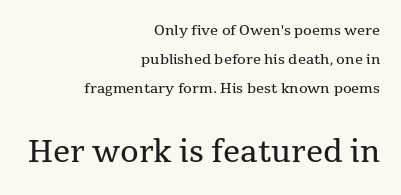
The typesetting does not lean heavy: it is not bold. Just letters on the line, the space beneath them empty. The line-height multiplier appears high, well above default. Each letter keeps its own natural width here, so spacing adapts to shape.
